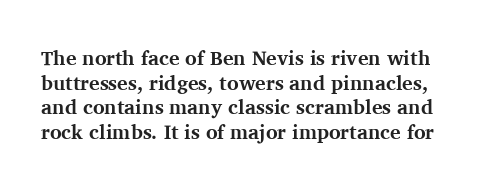
The image shows 20 px bold type, upright; set line spacing 1.23x, normal letter spacing, not underlined.
